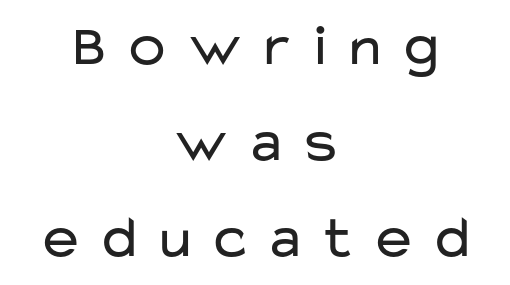
{"serif": "no", "italic": "no", "bold": "no", "weight": "regular", "width": "wide", "stroke_contrast": "low", "x_height": "medium", "monospaced": "no", "underline": "no", "align": "center", "line_spacing": "normal", "line_spacing_ratio": 1.63, "glyph_px": 59}
